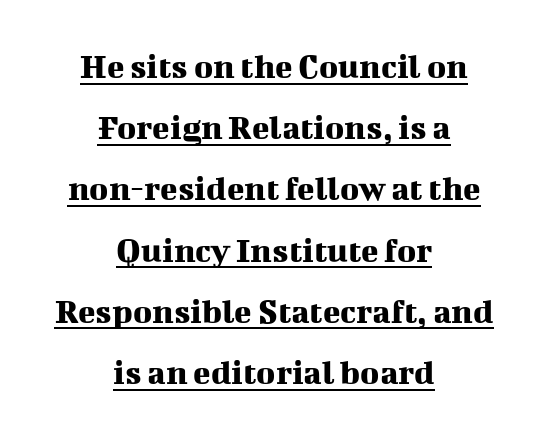
In designer terms, the underline attribute is active on this setting. Italic: no, the glyphs are upright roman. Is this a fixed-width face? No — the glyphs have proportional, varying widths. Is the letter spacing exaggerated? No — it looks like the ordinary default.
